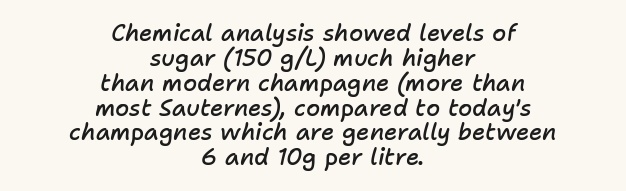
The image shows 23 px text type, italic (leaning right); set centered, tight line spacing (1.08x), normal letter spacing, not underlined.
